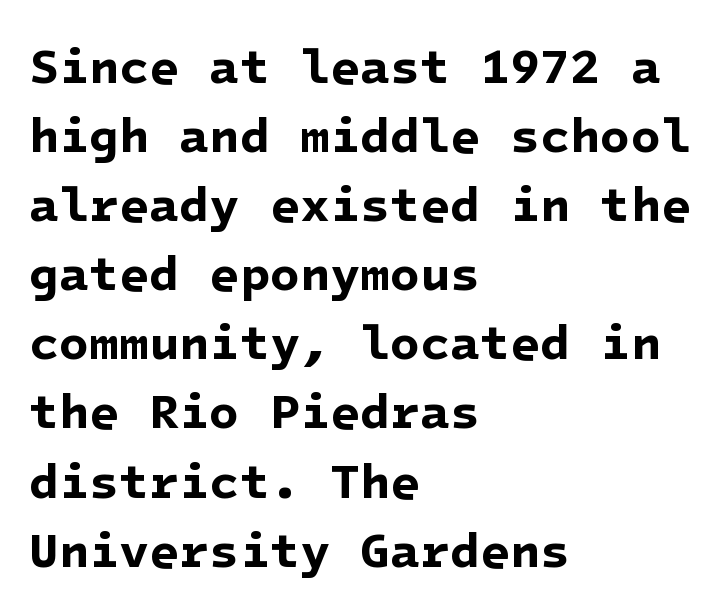
The image shows 49 px bold sans-serif type; set left-aligned, normal line spacing (1.41x), normal letter spacing, not underlined; low stroke contrast and a medium x-height.
